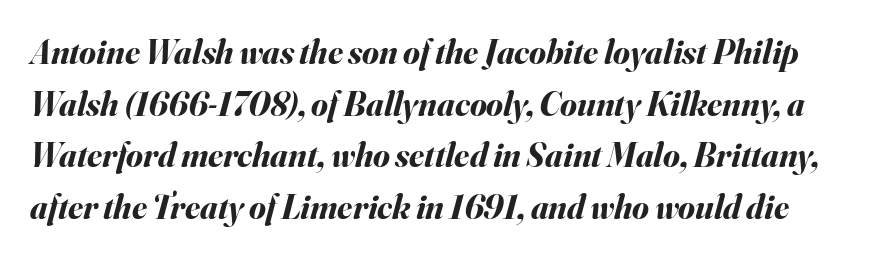
Look at the stroke-to-counter ratio: heavy, a bold. What's the leading like? Ordinary, nothing unusual. Each word holds together tightly as a unit, with standard inter-letter gaps. The baseline area is clear.
